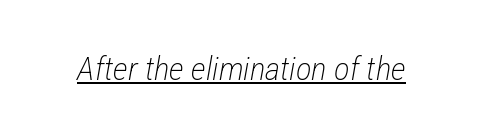
Q: Is the text bold? A: No.
Q: Is the text italic (slanted)? A: Yes, it leans right by about 12 degrees.
Q: Is the text underlined? A: Yes.
Q: Is the spacing between letters normal or unusually wide? A: Normal.
Q: Width (condensed, normal, or wide)? A: Condensed.
Q: Stroke contrast? A: Low.
Q: x-height? A: Medium.
Q: Monospaced? A: No.
